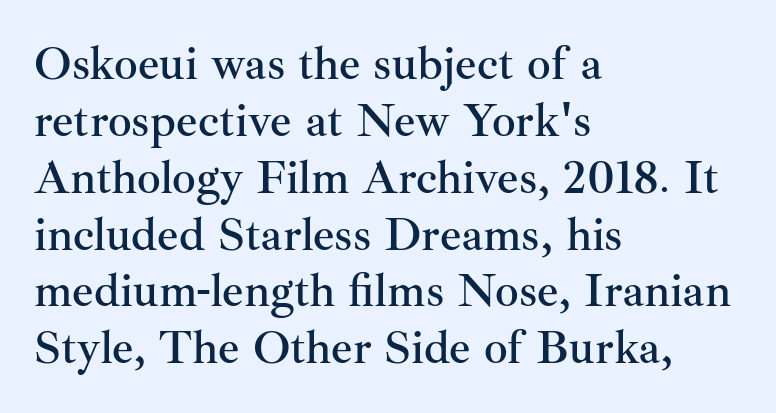
Q: Is the text italic (slanted)? A: No, it is upright.
Q: Is the typeface a serif or a sans-serif typeface? A: Serif.
Q: Is the text underlined? A: No.
Q: How is the paragraph aligned? A: Left-aligned.
Q: Is the spacing between letters normal or unusually wide? A: Normal.
Q: Width (condensed, normal, or wide)? A: Normal.
Q: Stroke contrast? A: Medium.
Q: x-height? A: Small.
Q: Monospaced? A: No.
